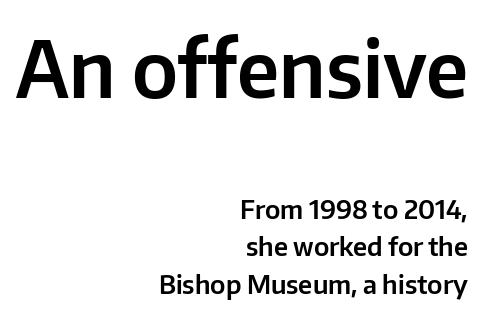
The image shows 78 px sans-serif type, upright; set right-aligned, normal line spacing (1.44x), normal letter spacing, not underlined; the first (top) block is 3.0x larger; low stroke contrast and a medium x-height.
